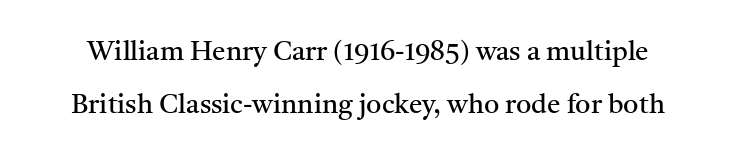
Q: Is the text bold? A: No.
Q: Is the text italic (slanted)? A: No, it is upright.
Q: Is the text underlined? A: No.
Q: Is the spacing between letters normal or unusually wide? A: Normal.
Q: Is the spacing between lines tight, normal or loose? A: Loose.
